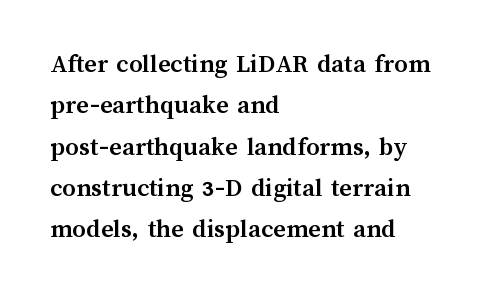
Q: Is the text bold? A: Yes.
Q: Is the text italic (slanted)? A: No, it is upright.
Q: Is the text underlined? A: No.
Q: How is the paragraph aligned? A: Left-aligned.
Q: Is the spacing between letters normal or unusually wide? A: Normal.
Q: Is the spacing between lines tight, normal or loose? A: Normal.
